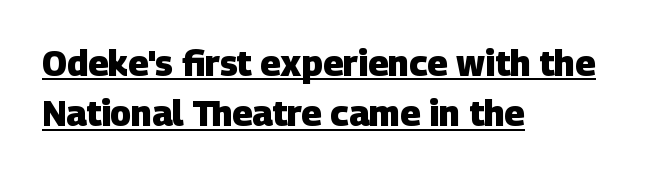
The image shows 35 px heavy sans-serif type; set left-aligned, normal line spacing (1.44x), normal letter spacing, underlined; low stroke contrast and a large x-height.
